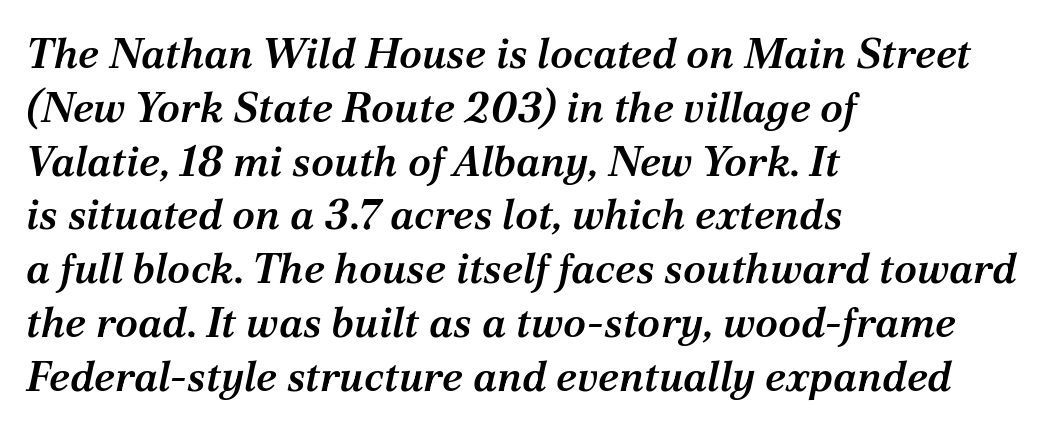
{"serif": "yes", "italic": "yes", "lean": "right", "slant_degrees": 12, "bold": "semi", "weight": "semibold", "width": "normal", "stroke_contrast": "medium", "x_height": "medium", "monospaced": "no", "underline": "no", "align": "left", "line_spacing": "normal", "line_spacing_ratio": 1.28, "letter_spacing": "normal", "letter_spacing_em": 0.0, "glyph_px": 42}
